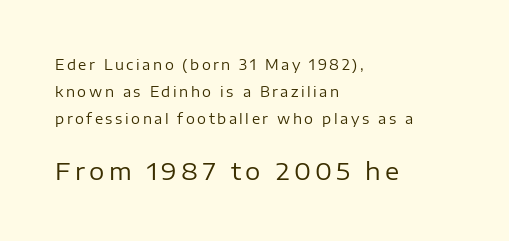
Q: Is the text bold? A: No.
Q: Is the text italic (slanted)? A: No, it is upright.
Q: Is the text underlined? A: No.
Q: How is the paragraph aligned? A: Left-aligned.
Q: Is the spacing between lines tight, normal or loose? A: Loose.
Q: Which block of text is set in a larger size, the first (top) or the second (bottom)? A: The second (bottom) one.
